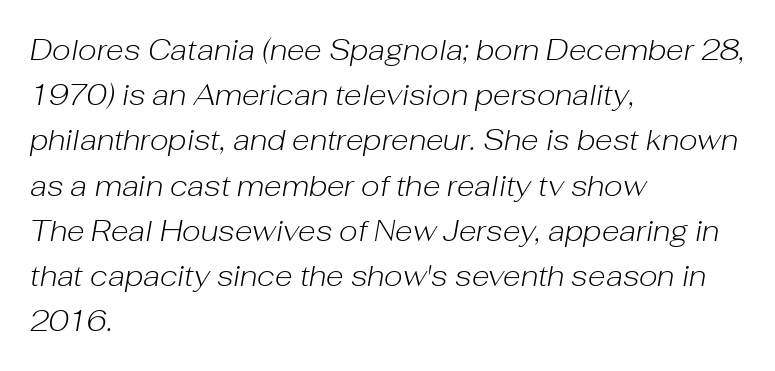
The letters are slanted; this is an italic face. The font is comparable to plain body text, perhaps lighter. Observe the ordinary spacing: letters are neighbours, not strangers. The designer left line spacing at the default. This sample has the flowing, uneven cadence of proportional lettering. Line beginnings align vertically; line endings do not.
